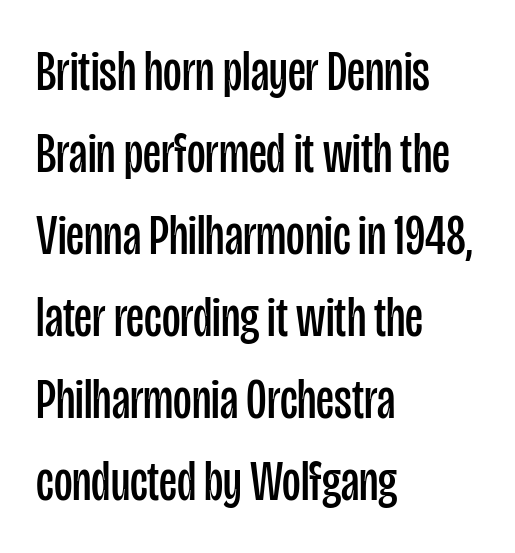
Q: Is the text bold? A: No.
Q: Is the text italic (slanted)? A: No, it is upright.
Q: Is the typeface a serif or a sans-serif typeface? A: Sans-serif.
Q: Is the text underlined? A: No.
Q: How is the paragraph aligned? A: Left-aligned.
Q: Is the spacing between letters normal or unusually wide? A: Normal.
Q: Is the spacing between lines tight, normal or loose? A: Normal.
Q: Width (condensed, normal, or wide)? A: Condensed.
Q: Stroke contrast? A: Low.
Q: x-height? A: Large.
Q: Monospaced? A: No.
